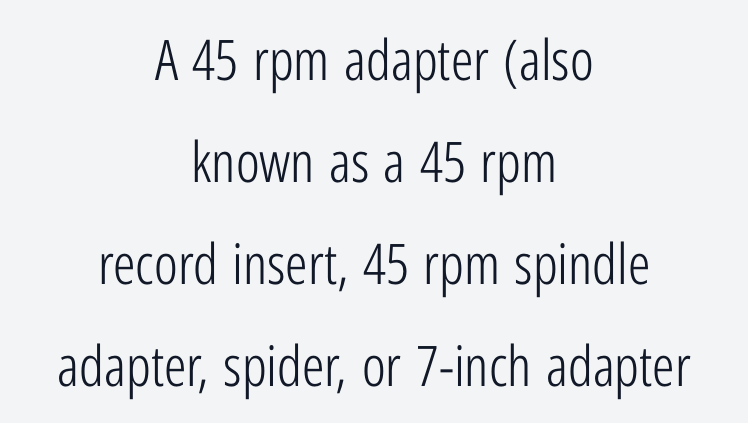
The image shows 56 px light, condensed sans-serif type, upright; set centered, line spacing 1.82x, normal letter spacing, not underlined; low stroke contrast and a medium x-height.
